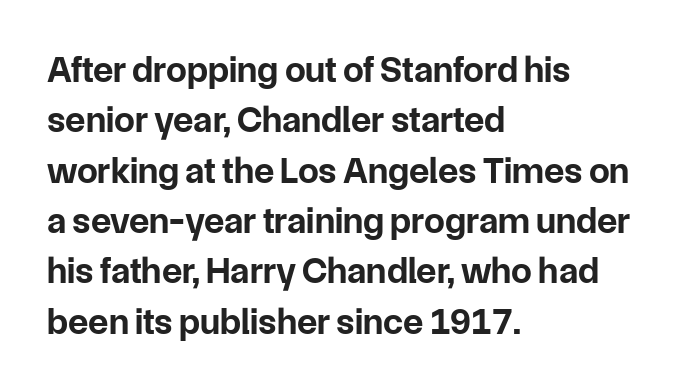
Q: Is the text bold? A: Yes.
Q: Is the text italic (slanted)? A: No, it is upright.
Q: Is the typeface a serif or a sans-serif typeface? A: Sans-serif.
Q: Is the text underlined? A: No.
Q: How is the paragraph aligned? A: Left-aligned.
Q: Is the spacing between letters normal or unusually wide? A: Normal.
Q: Is the spacing between lines tight, normal or loose? A: Normal.
Q: Width (condensed, normal, or wide)? A: Normal.
Q: Stroke contrast? A: Low.
Q: x-height? A: Medium.
Q: Monospaced? A: No.
